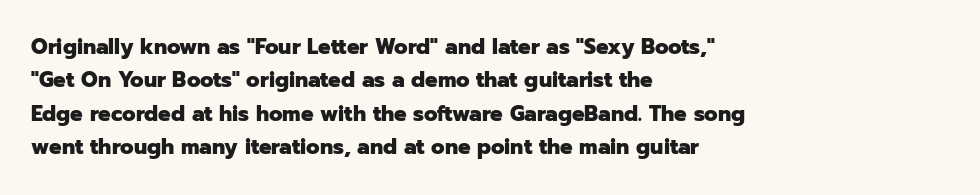
The lines sit at an ordinary, default distance from one another. Bare-footed words on every line. The rendering uses a bold face; every stroke is thick and dark. Posture: upright roman.
